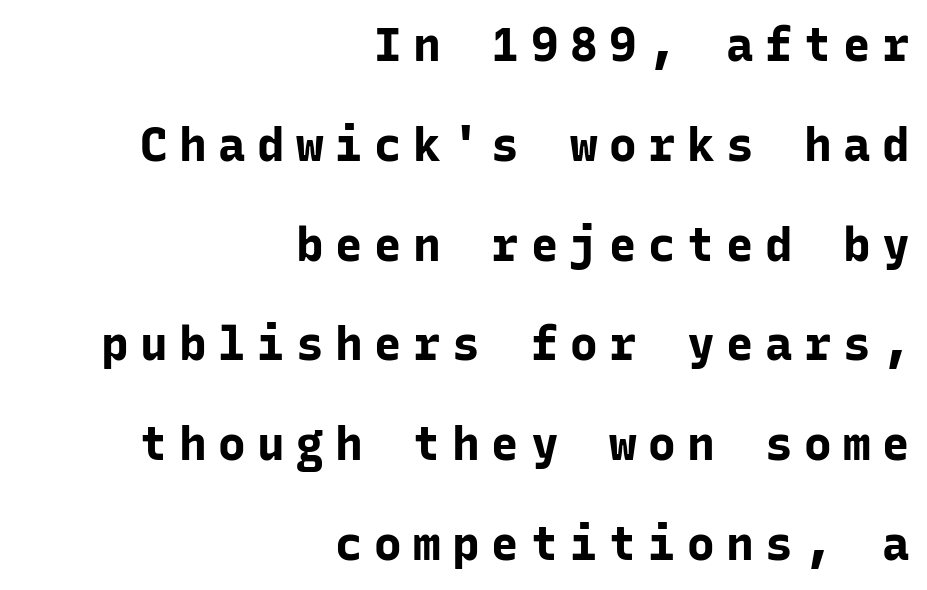
{"serif": "no", "italic": "no", "bold": "yes", "weight": "bold", "width": "normal", "stroke_contrast": "low", "x_height": "medium", "monospaced": "yes", "underline": "no", "align": "right", "line_spacing": "loose", "line_spacing_ratio": 2.17, "letter_spacing": "wide", "letter_spacing_em": 0.25, "glyph_px": 46}
